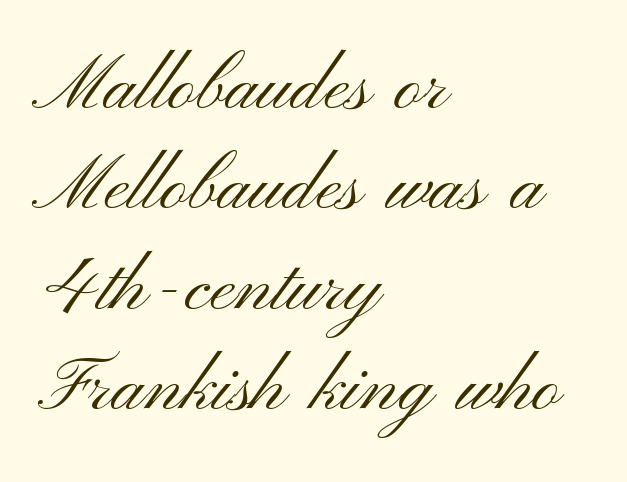
To sum up the face: it is a sans, with no serifs. Compared with a centered layout, this one pins lines to the left instead. A typesetter would call this zero additional tracking. Descender tails drop into unmarked territory.
